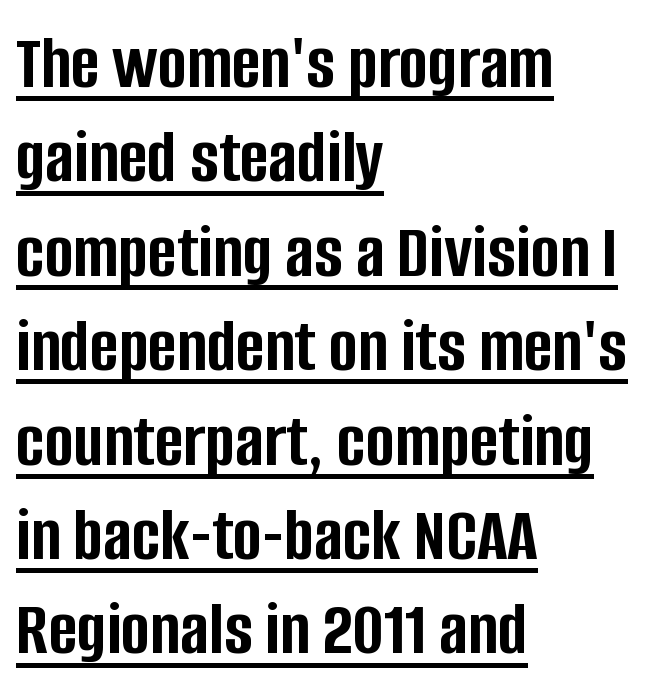
{"serif": "no", "italic": "no", "bold": "yes", "weight": "semibold", "width": "condensed", "stroke_contrast": "low", "x_height": "large", "monospaced": "no", "underline": "yes", "align": "left", "line_spacing_ratio": 1.21, "letter_spacing": "normal", "letter_spacing_em": 0.0, "glyph_px": 78}
